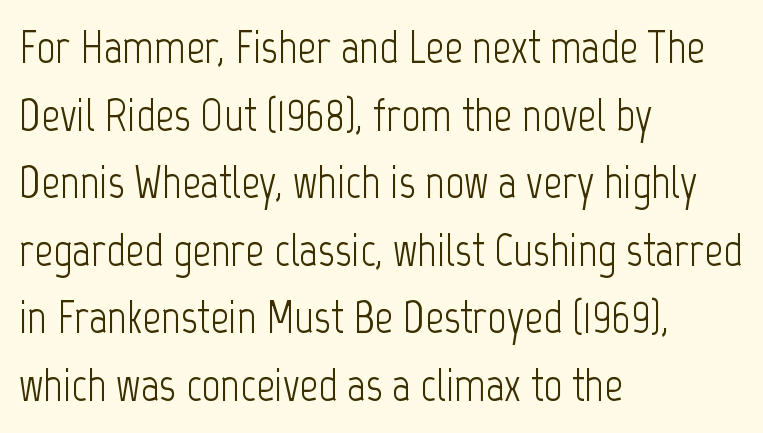
{"serif": "no", "italic": "no", "bold": "no", "weight": "light", "width": "condensed", "stroke_contrast": "low", "x_height": "medium", "monospaced": "no", "underline": "no", "align": "left", "line_spacing": "normal", "line_spacing_ratio": 1.47, "letter_spacing": "normal", "letter_spacing_em": 0.0, "glyph_px": 46}
